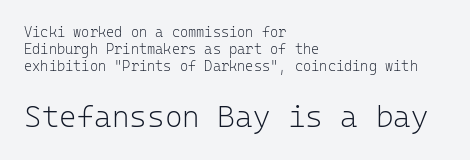
Q: Is the text bold? A: No.
Q: Is the text italic (slanted)? A: No, it is upright.
Q: Is the typeface a serif or a sans-serif typeface? A: Sans-serif.
Q: Is the text underlined? A: No.
Q: How is the paragraph aligned? A: Left-aligned.
Q: Is the spacing between letters normal or unusually wide? A: Normal.
Q: Which block of text is set in a larger size, the first (top) or the second (bottom)? A: The second (bottom) one.
Q: Width (condensed, normal, or wide)? A: Normal.
Q: Stroke contrast? A: Low.
Q: x-height? A: Medium.
Q: Monospaced? A: Yes.
